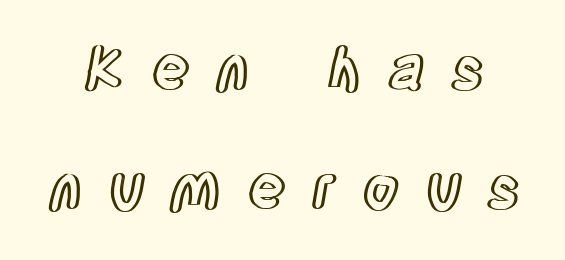
Q: Is the text italic (slanted)? A: Yes.
Q: Is the text underlined? A: No.
Q: Is the spacing between letters normal or unusually wide? A: Unusually wide.
Q: Is the spacing between lines tight, normal or loose? A: Loose.
Q: Width (condensed, normal, or wide)? A: Condensed.
Q: x-height? A: Large.
Q: Monospaced? A: No.
